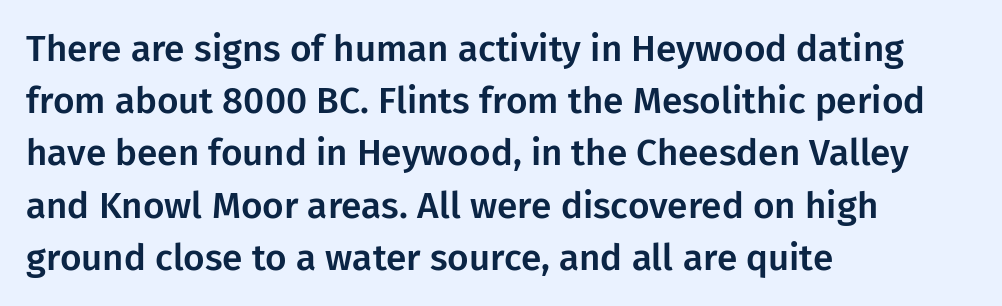
The letters advance in unequal steps, a hallmark of proportional type. Letterform terminals end flat and unadorned throughout the passage. Underlining? Definitely not there. This sample uses an upright cut, with every glyph sitting square on the baseline. Characters follow at the spacing the type designer built in.
